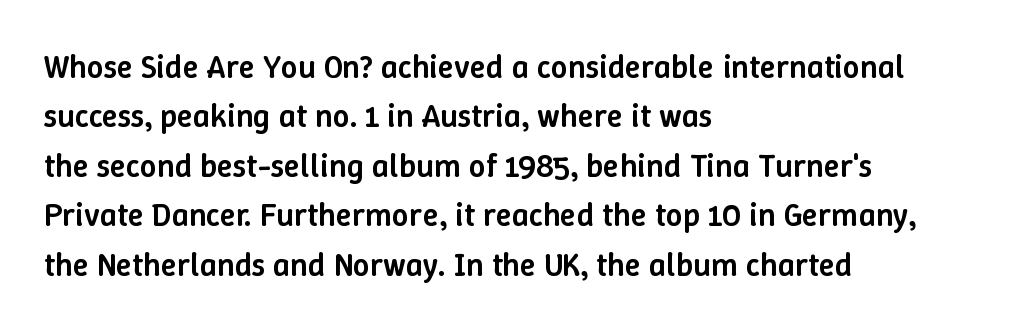
The image shows 33 px semibold type, upright; set left-aligned, normal line spacing (1.5x), normal letter spacing, not underlined; low stroke contrast and a medium x-height.
